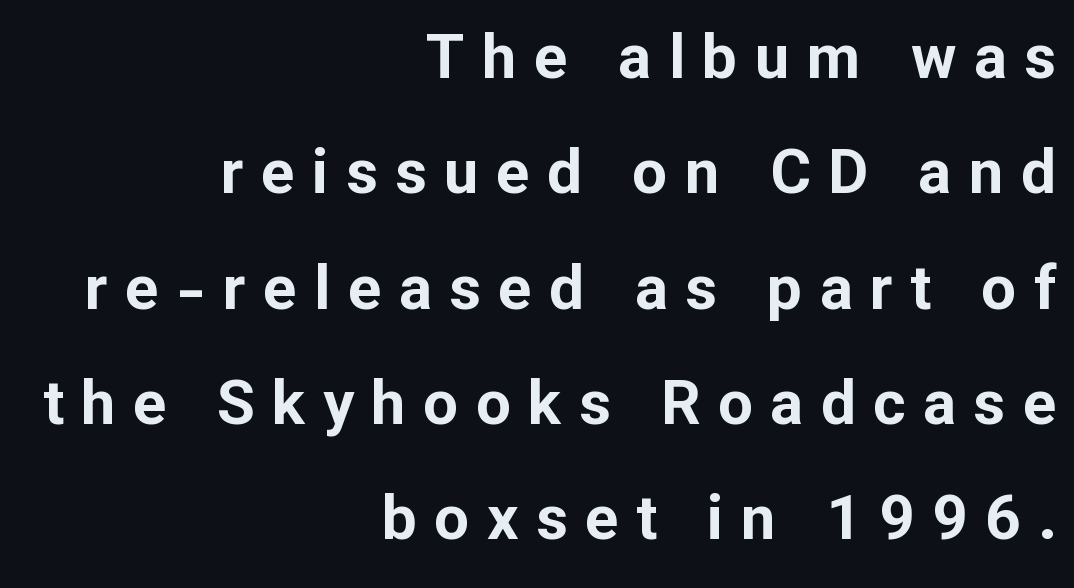
Q: Is the text bold? A: Yes.
Q: Is the text italic (slanted)? A: No, it is upright.
Q: Is the typeface a serif or a sans-serif typeface? A: Sans-serif.
Q: Is the text underlined? A: No.
Q: How is the paragraph aligned? A: Right-aligned.
Q: Is the spacing between letters normal or unusually wide? A: Unusually wide.
Q: Width (condensed, normal, or wide)? A: Normal.
Q: Stroke contrast? A: Low.
Q: x-height? A: Medium.
Q: Monospaced? A: No.
